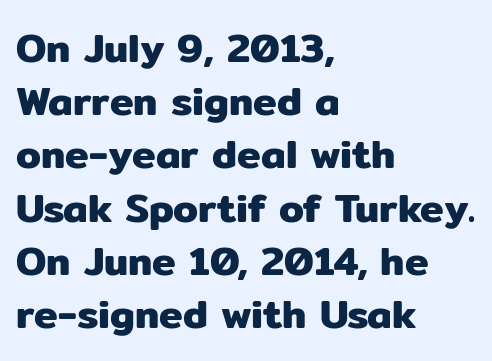
The image shows 40 px sans-serif type, upright; set left-aligned, normal line spacing (1.33x), normal letter spacing, not underlined; low stroke contrast and a medium x-height.
